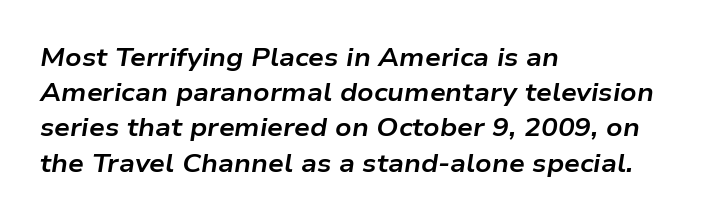
Q: Is the text bold? A: Yes.
Q: Is the text italic (slanted)? A: Yes, it leans right by about 9 degrees.
Q: Is the text underlined? A: No.
Q: How is the paragraph aligned? A: Left-aligned.
Q: Is the spacing between letters normal or unusually wide? A: Normal.
Q: Is the spacing between lines tight, normal or loose? A: Normal.
